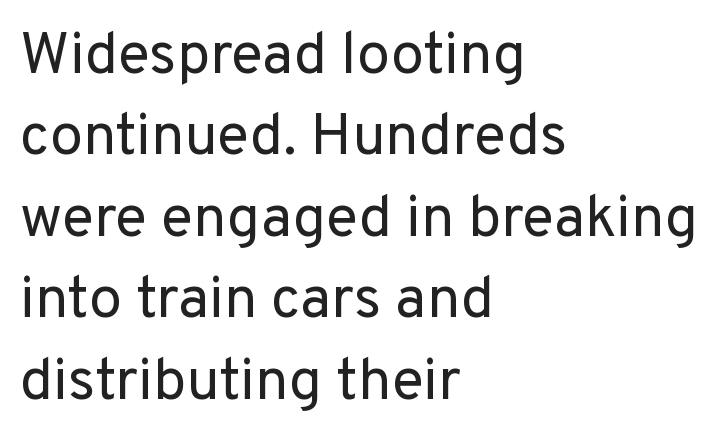
{"serif": "no", "italic": "no", "bold": "no", "weight": "regular", "width": "normal", "stroke_contrast": "low", "x_height": "medium", "monospaced": "no", "underline": "no", "align": "left", "line_spacing": "normal", "line_spacing_ratio": 1.38, "letter_spacing": "normal", "letter_spacing_em": 0.0, "glyph_px": 59}
